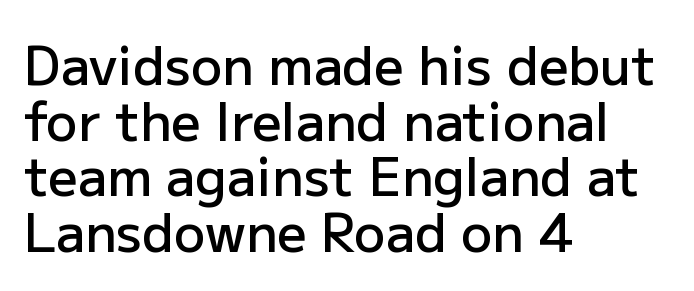
{"serif": "no", "italic": "no", "bold": "semi", "weight": "semibold", "width": "normal", "stroke_contrast": "low", "x_height": "medium", "monospaced": "no", "underline": "no", "align": "left", "line_spacing": "tight", "line_spacing_ratio": 1.07, "letter_spacing": "normal", "letter_spacing_em": 0.0, "glyph_px": 52}
